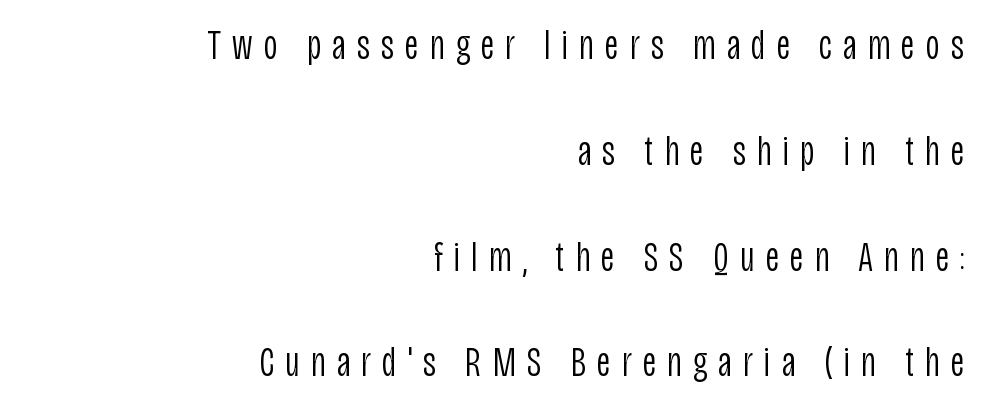
The image shows 43 px light, condensed sans-serif type, upright; set right-aligned, loose line spacing (2.46x), unusually wide letter spacing (+0.26 em), not underlined; low stroke contrast and a large x-height.
